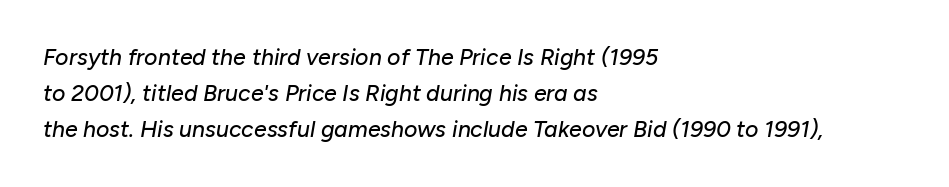
{"italic": "yes", "lean": "right", "slant_degrees": 10, "underline": "no", "align": "left", "line_spacing": "normal", "line_spacing_ratio": 1.57, "letter_spacing": "normal", "letter_spacing_em": 0.0, "glyph_px": 23}
